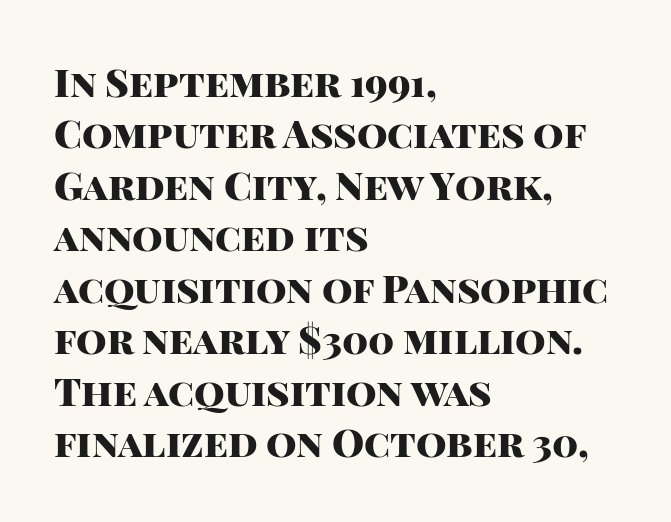
The image shows 39 px heavy sans-serif type, upright; set left-aligned, normal line spacing (1.32x), normal letter spacing, not underlined; high stroke contrast and a large x-height.
